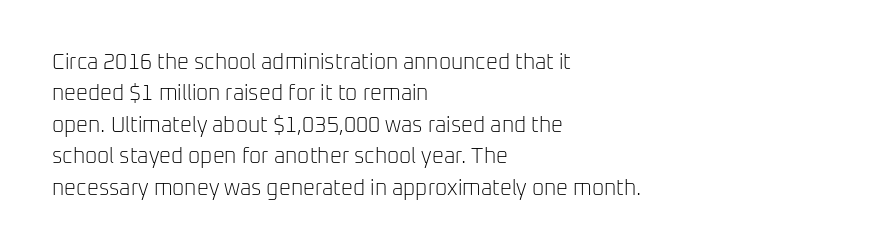
The image shows 21 px text type, upright; set left-aligned, normal line spacing (1.5x), normal letter spacing, not underlined.
